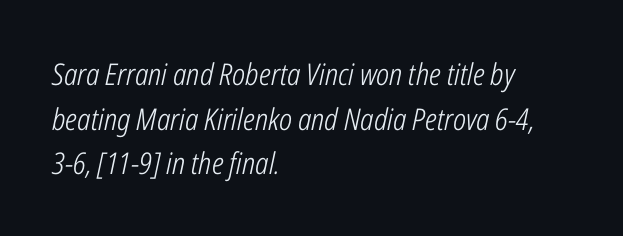
Q: Is the text bold? A: No.
Q: Is the text italic (slanted)? A: Yes, it leans right by about 12 degrees.
Q: Is the text underlined? A: No.
Q: How is the paragraph aligned? A: Left-aligned.
Q: Is the spacing between letters normal or unusually wide? A: Normal.
Q: Is the spacing between lines tight, normal or loose? A: Normal.
Q: Width (condensed, normal, or wide)? A: Condensed.
Q: Stroke contrast? A: Low.
Q: x-height? A: Medium.
Q: Monospaced? A: No.
